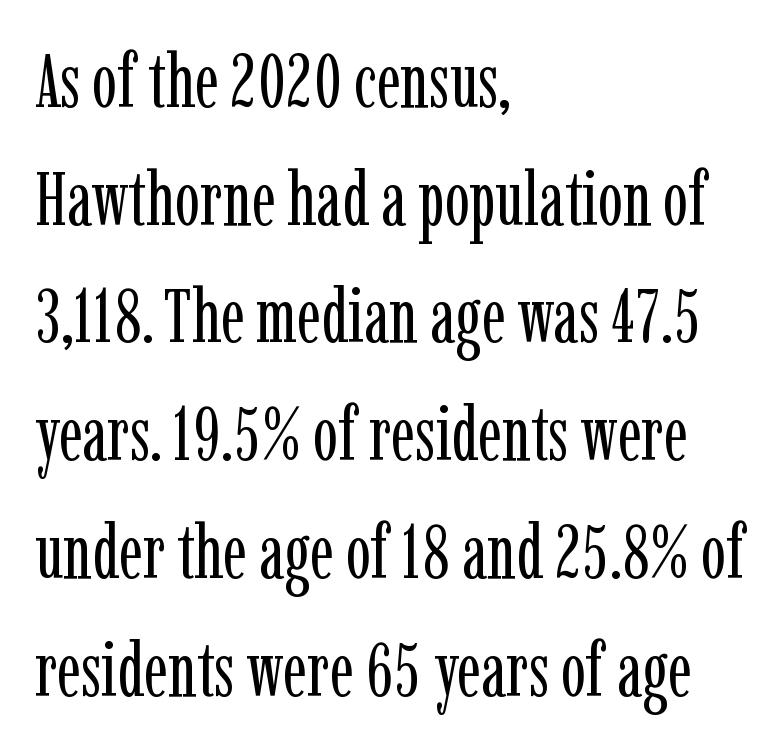
{"serif": "yes", "italic": "no", "bold": "no", "weight": "regular", "width": "condensed", "stroke_contrast": "low", "x_height": "medium", "monospaced": "no", "underline": "no", "align": "left", "line_spacing": "normal", "line_spacing_ratio": 1.57, "letter_spacing": "normal", "letter_spacing_em": 0.0, "glyph_px": 75}
